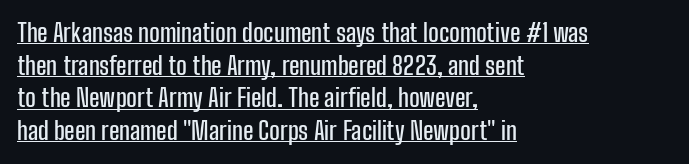
Q: Is the text italic (slanted)? A: No, it is upright.
Q: Is the text underlined? A: Yes.
Q: How is the paragraph aligned? A: Left-aligned.
Q: Is the spacing between letters normal or unusually wide? A: Normal.
Q: Is the spacing between lines tight, normal or loose? A: Normal.
